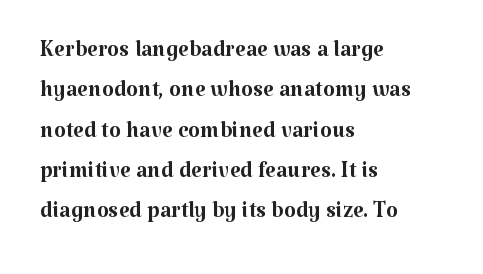
{"serif": "yes", "italic": "no", "bold": "no", "weight": "regular", "width": "normal", "stroke_contrast": "medium", "x_height": "medium", "monospaced": "no", "underline": "no", "align": "left", "line_spacing": "normal", "line_spacing_ratio": 1.3, "letter_spacing": "normal", "letter_spacing_em": 0.0, "glyph_px": 31}
